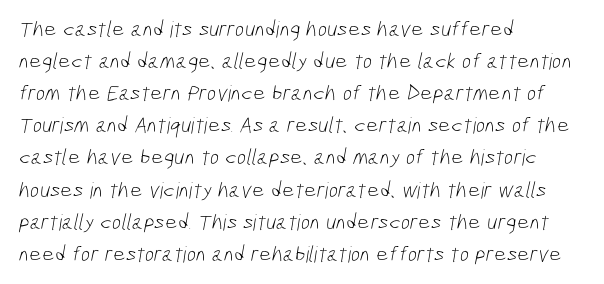
{"bold": "no", "underline": "no", "align": "left", "line_spacing": "normal", "line_spacing_ratio": 1.46, "letter_spacing": "normal", "letter_spacing_em": 0.0, "glyph_px": 22}
